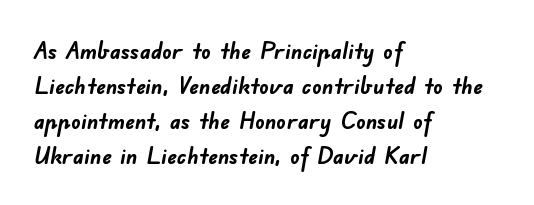
The rendering keeps characters at their native spacing. One-word summary of the alignment: left. Underlining? Definitely not there. Successive baselines arrive at the customary interval. Set as a true bold cut, around the 700 mark.
